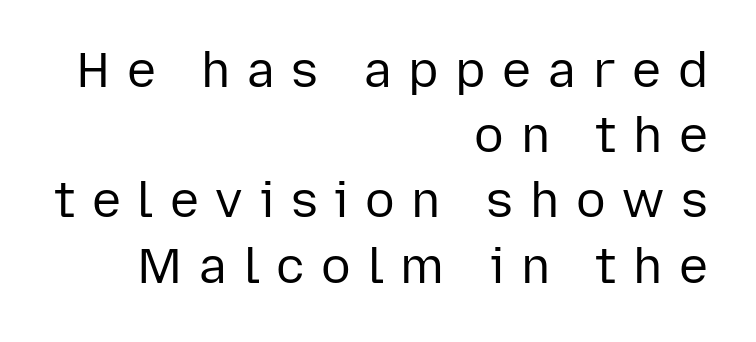
Stem width sits at or under what a default text font uses. I'd call this a sans setting — the letters go barefoot. Underline: absent. Each word looks stretched out because of the extra space between its letters. The rag falls on the left side of this text block. Quick note: not italic, upright.
